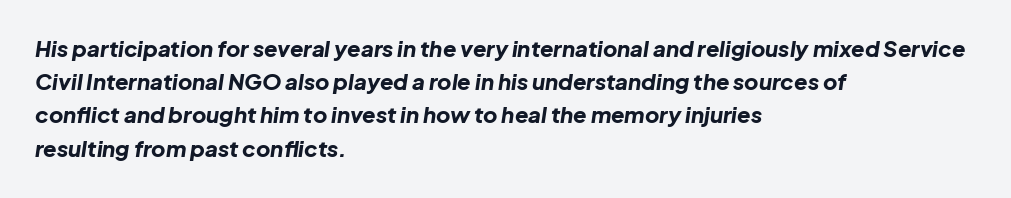
Q: Is the text bold? A: Yes.
Q: Is the text italic (slanted)? A: Yes, it leans right by about 8 degrees.
Q: Is the text underlined? A: No.
Q: How is the paragraph aligned? A: Left-aligned.
Q: Is the spacing between letters normal or unusually wide? A: Normal.
Q: Is the spacing between lines tight, normal or loose? A: Normal.
